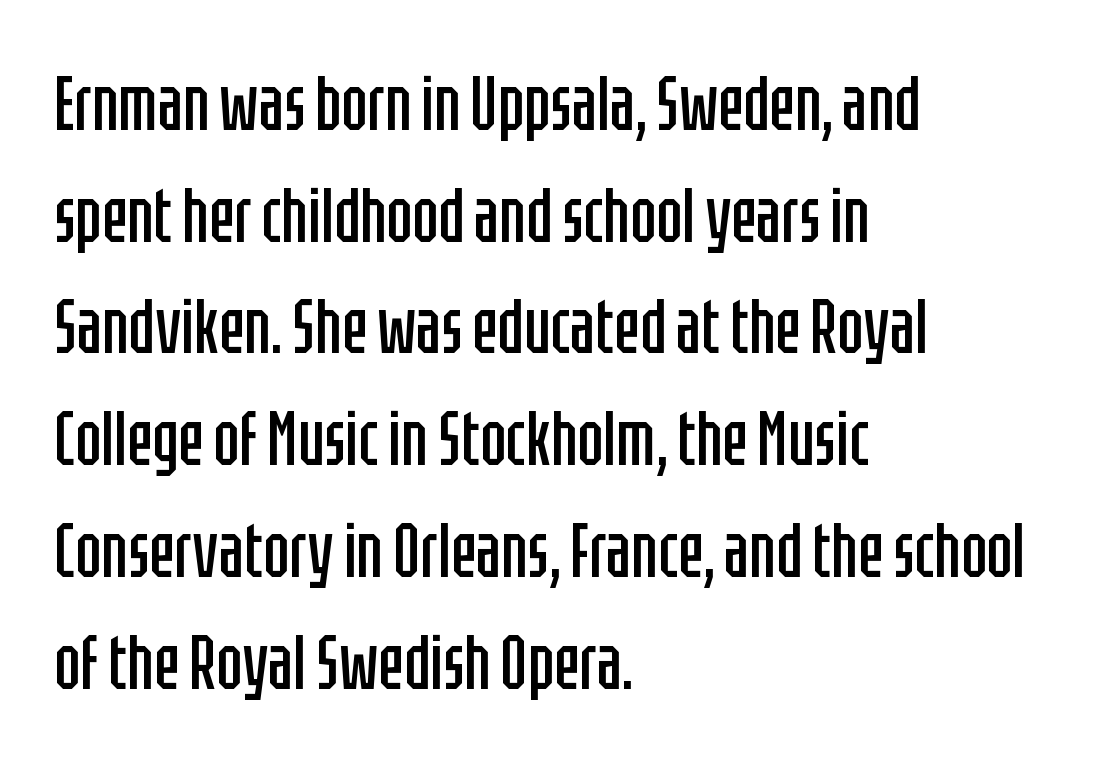
{"serif": "no", "italic": "no", "bold": "no", "weight": "regular", "width": "condensed", "stroke_contrast": "low", "x_height": "large", "monospaced": "no", "underline": "no", "align": "left", "line_spacing": "normal", "line_spacing_ratio": 1.47, "letter_spacing": "normal", "letter_spacing_em": 0.0, "glyph_px": 76}
